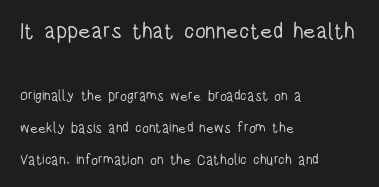
In this sample the first text group is rendered at the bigger scale. This block would shrink considerably if given ordinary leading; it's expanded now. When letters stand straight like this, we call the style roman or upright. Words float on clear page, feet unadorned.
